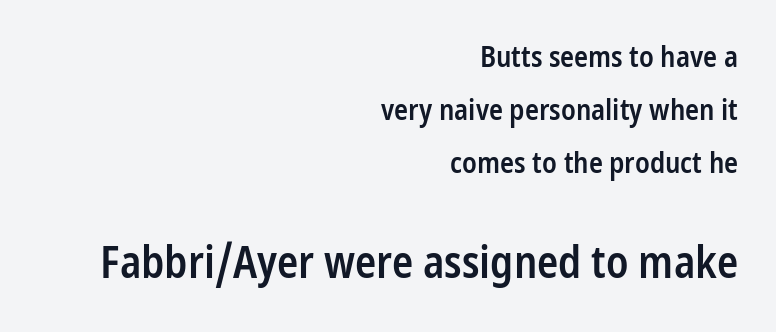
The image shows 44 px semibold, condensed sans-serif type, upright; set right-aligned, line spacing 1.83x, normal letter spacing, not underlined; the second (bottom) block is 1.52x larger; low stroke contrast and a medium x-height.
